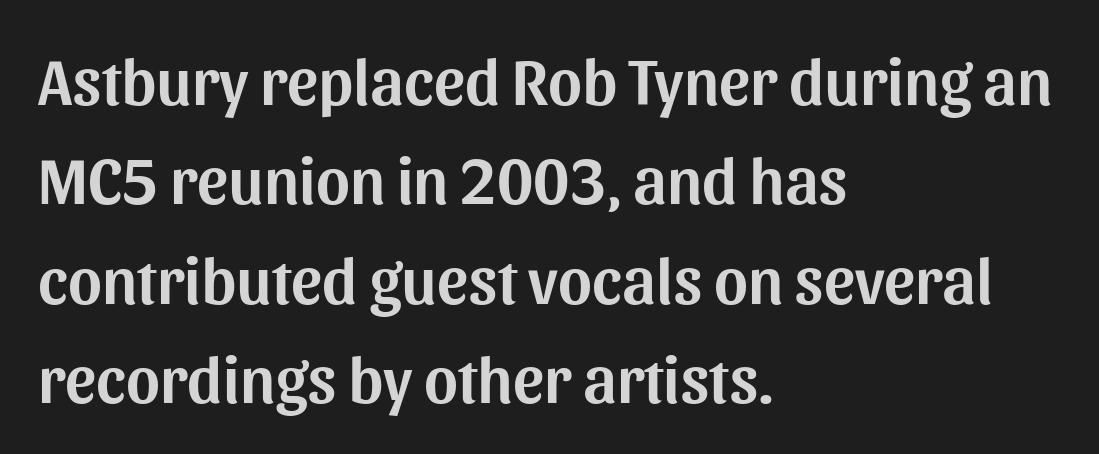
{"serif": "no", "italic": "no", "width": "normal", "stroke_contrast": "medium", "x_height": "medium", "monospaced": "no", "underline": "no", "align": "left", "line_spacing": "normal", "line_spacing_ratio": 1.53, "letter_spacing": "normal", "letter_spacing_em": 0.0, "glyph_px": 65}
